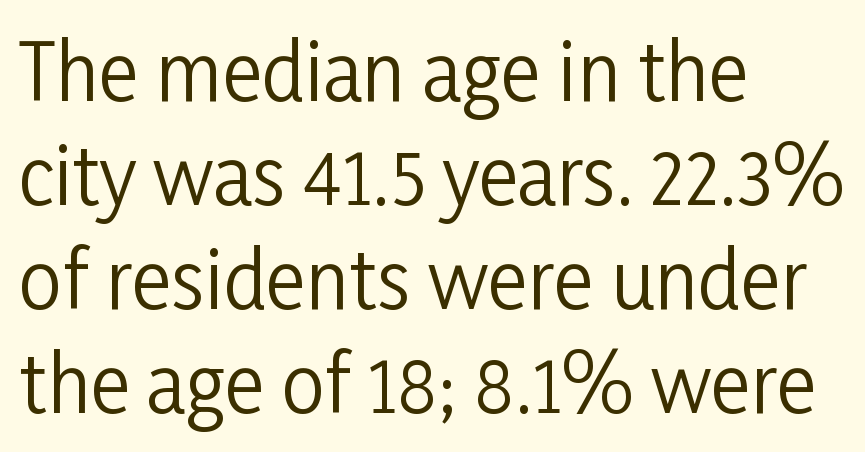
The face looks like a standard text weight, possibly lighter. Posture: vertical. Summary of vertical rhythm: regular, with standard interline spacing. Check the space under the baseline: it is left empty. The rendering uses natural spacing where letterforms have individual widths.
